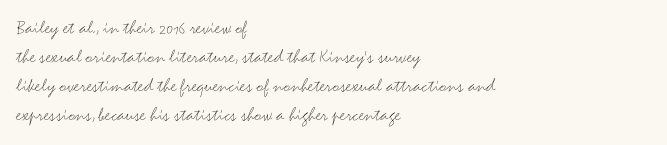
The image shows 20 px text type; set left-aligned, normal line spacing (1.45x), normal letter spacing, not underlined.
